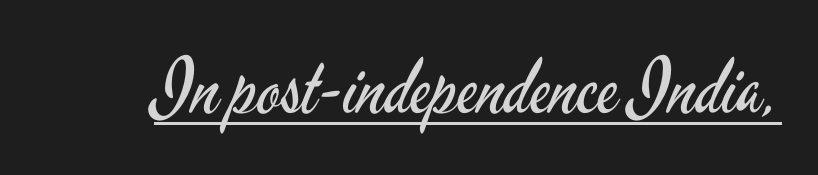
A rule runs beneath these lines of type. This sample uses a sans-serif face. Each letter keeps its own natural width here, so spacing adapts to shape. This reads as an unemphasized weight, regular at the heaviest.
